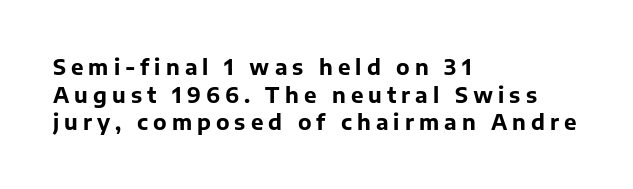
The face used here is rendered with a markedly widened letterfit. Does the lettering tilt? It doesn't — this is upright. Short and long lines alike share a common starting point at left. Strong, thick strokes mark this as bold type. Summary of vertical rhythm: regular, with standard interline spacing. The passage shown is not underscored anywhere.
